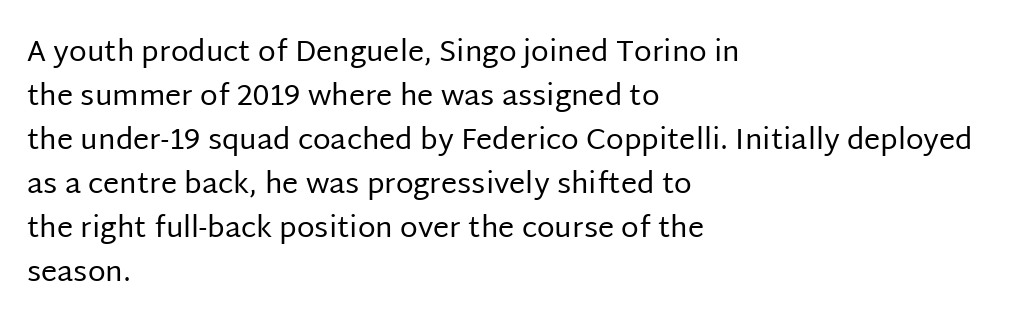
The zone under the glyphs is completely vacant. In terms of letterform style, serifs are entirely absent. In terms of leading, this rendering sits right in the middle. Stroke mass is kept to a normal reading level or below. Visually the block forms a straight wall on the left and a jagged coastline on the right.
